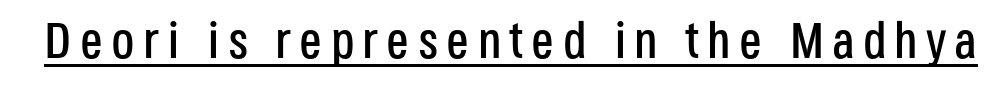
The image shows 51 px condensed sans-serif type, upright; set underlined; low stroke contrast and a large x-height.
